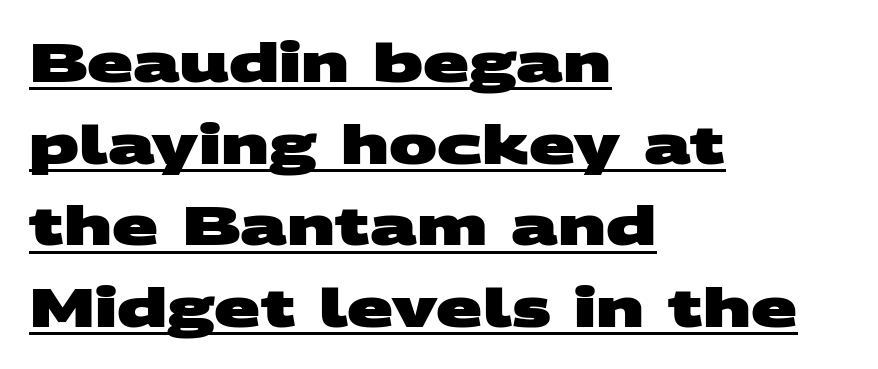
The image shows 54 px heavy, wide sans-serif type; set left-aligned, normal line spacing (1.51x), normal letter spacing, underlined; medium stroke contrast and a large x-height.
